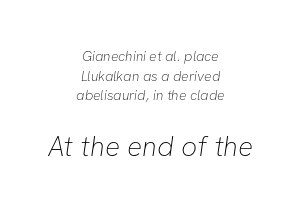
The letters advance in unequal steps, a hallmark of proportional type. The text block is weighted toward neither margin, spreading evenly from the middle. This rendering leaves character spacing at its baseline value. No heavy texture on the line: the type isn't bold. Successive baselines arrive at the customary interval.
